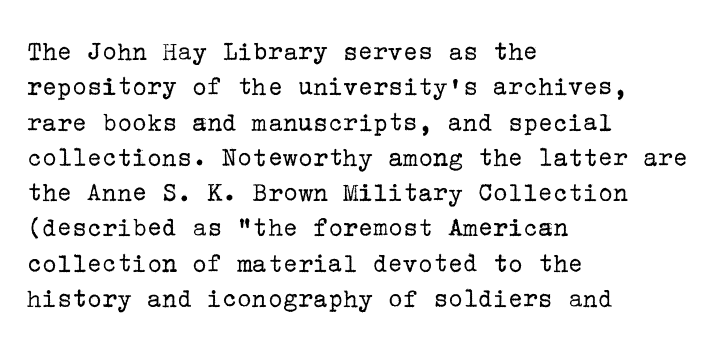
Q: Is the text bold? A: No.
Q: Is the text italic (slanted)? A: No, it is upright.
Q: Is the typeface a serif or a sans-serif typeface? A: Serif.
Q: Is the text underlined? A: No.
Q: How is the paragraph aligned? A: Left-aligned.
Q: Is the spacing between letters normal or unusually wide? A: Normal.
Q: Is the spacing between lines tight, normal or loose? A: Normal.
Q: Width (condensed, normal, or wide)? A: Normal.
Q: Stroke contrast? A: Low.
Q: x-height? A: Medium.
